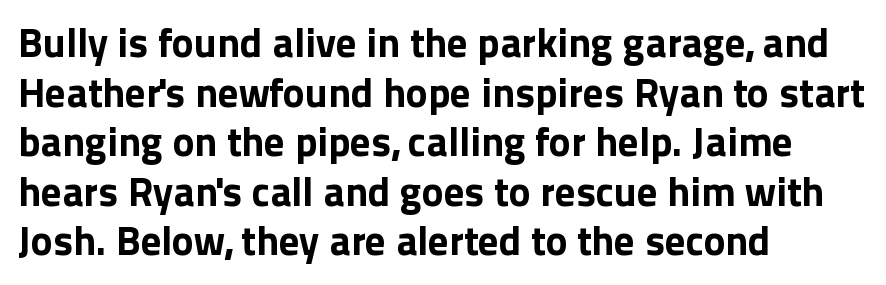
You'd pick this weight for a headline — it's a proper bold. Rendered with straight, roman letterforms. This sample has the flowing, uneven cadence of proportional lettering. Nobody drew a line under any word here. Letter spacing: default. The type family on display is of the sans-serif kind.
